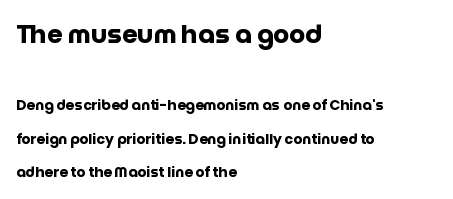
The image shows 25 px bold type, upright; set left-aligned, loose line spacing (2.38x), normal letter spacing, not underlined; the first (top) block is 1.79x larger.
